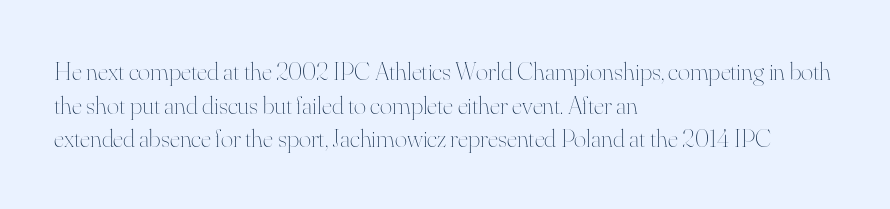
{"italic": "no", "bold": "no", "underline": "no", "align": "left", "line_spacing": "normal", "line_spacing_ratio": 1.29, "letter_spacing": "normal", "letter_spacing_em": 0.0, "glyph_px": 26}
